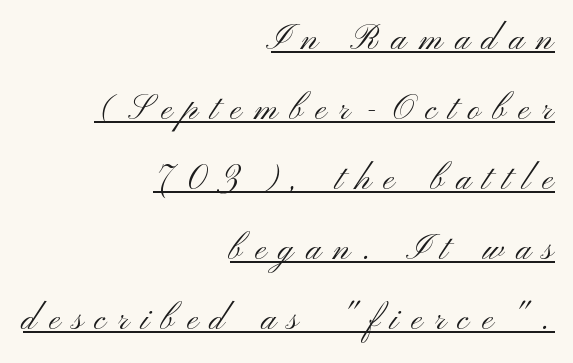
The image shows 34 px light, wide sans-serif type; set right-aligned, loose line spacing (2.06x), unusually wide letter spacing (+0.36 em), underlined; medium stroke contrast and a small x-height.
